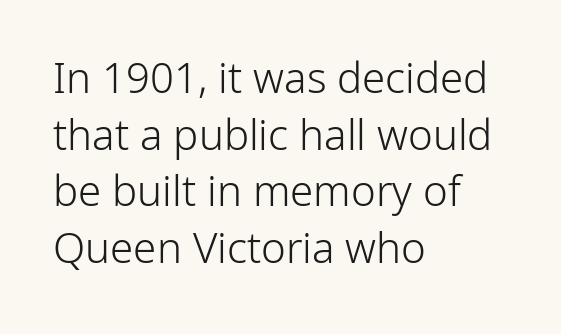
Underlining? Definitely not there. These lines are rendered in a variable-pitch font. Observe the ordinary spacing: letters are neighbours, not strangers. Leading matches the norm, producing a regular column.
